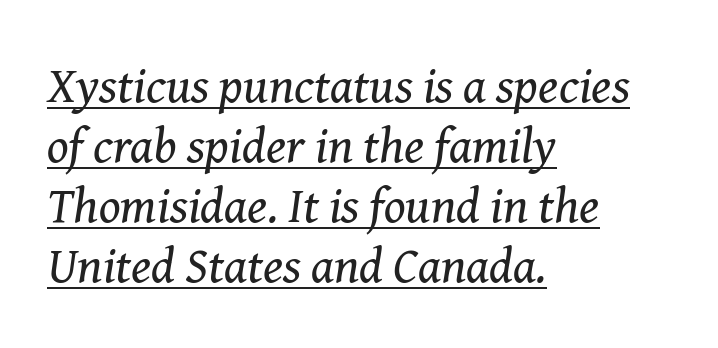
The text was rendered using a seriffed face with decorative stroke endings. This is oblique type, the kind used for emphasis or titles. These characters rest on top of a visible drawn line. This is not heavy type; no bold has been used. Between one letter and the next there's only the usual sliver of space. Do the characters align in a grid? No, the font is proportional.
